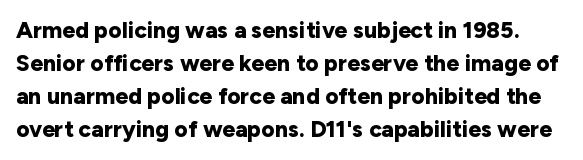
Posture: upright roman. The passage shown stacks its lines at a standard gap. Inter-character spacing is left at the font's built-in metrics. The baseline area is clear. Emphasis by weight is at full strength: bold.
